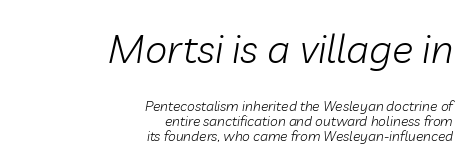
{"italic": "yes", "lean": "right", "slant_degrees": 10, "bold": "no", "weight": "light", "width": "normal", "stroke_contrast": "low", "x_height": "medium", "monospaced": "no", "underline": "no", "align": "right", "line_spacing": "tight", "line_spacing_ratio": 1.06, "letter_spacing": "normal", "letter_spacing_em": 0.0, "larger_block": "first", "size_ratio": 2.86, "glyph_px": 40}
